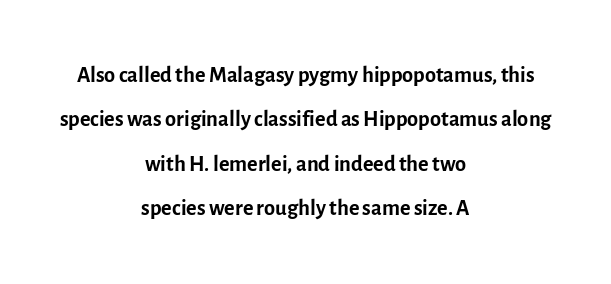
The image shows 32 px regular-weight sans-serif type, upright; set centered, normal line spacing (1.39x), normal letter spacing, not underlined; a medium x-height.
